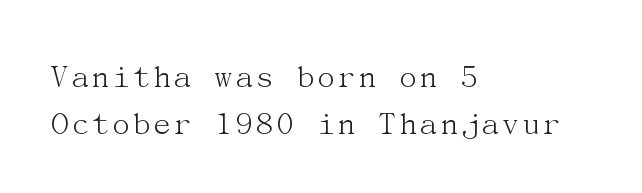
The image shows 35 px light serif type, upright; set left-aligned, normal line spacing (1.33x), normal letter spacing, not underlined; medium stroke contrast and a medium x-height.
